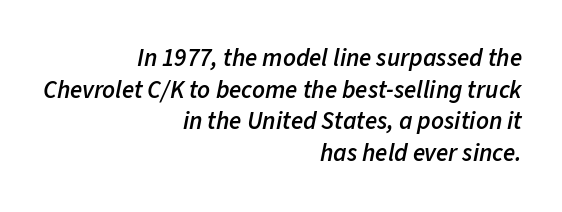
Q: Is the text bold? A: Semi-bold.
Q: Is the text italic (slanted)? A: Yes, it leans right by about 11 degrees.
Q: Is the text underlined? A: No.
Q: How is the paragraph aligned? A: Right-aligned.
Q: Is the spacing between letters normal or unusually wide? A: Normal.
Q: Is the spacing between lines tight, normal or loose? A: Normal.
